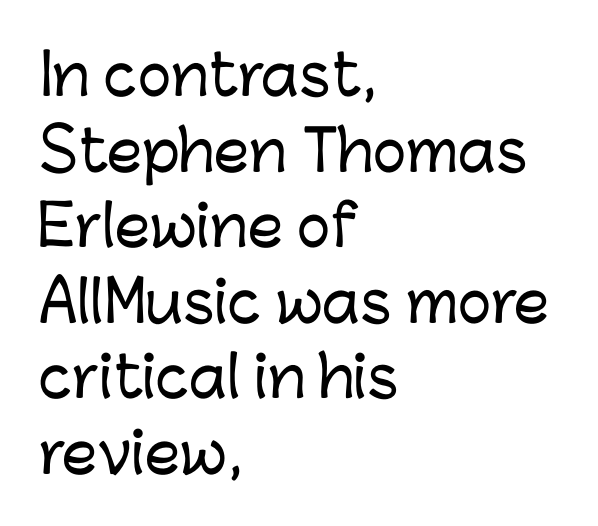
The image shows 56 px sans-serif type, upright; set left-aligned, normal line spacing (1.35x), normal letter spacing, not underlined; low stroke contrast and a medium x-height.
